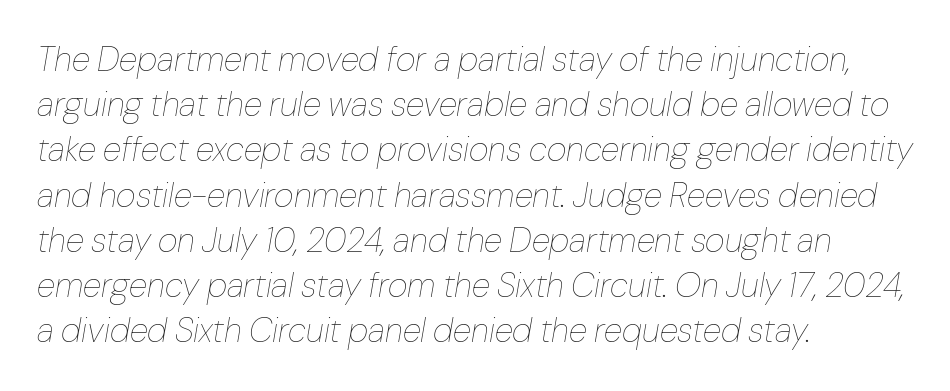
The image shows 34 px thin type, italic (leaning right); set left-aligned, normal line spacing (1.33x), normal letter spacing, not underlined; low stroke contrast and a medium x-height.
